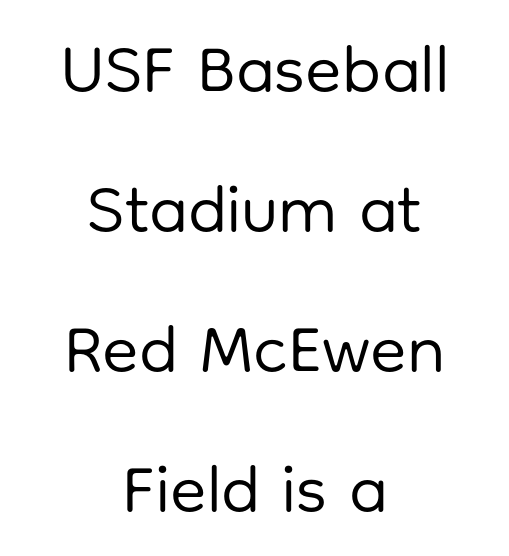
Q: Is the text bold? A: No.
Q: Is the text italic (slanted)? A: No, it is upright.
Q: Is the typeface a serif or a sans-serif typeface? A: Sans-serif.
Q: Is the text underlined? A: No.
Q: How is the paragraph aligned? A: Centered.
Q: Is the spacing between letters normal or unusually wide? A: Normal.
Q: Is the spacing between lines tight, normal or loose? A: Loose.
Q: Width (condensed, normal, or wide)? A: Normal.
Q: Stroke contrast? A: Low.
Q: x-height? A: Medium.
Q: Monospaced? A: No.
